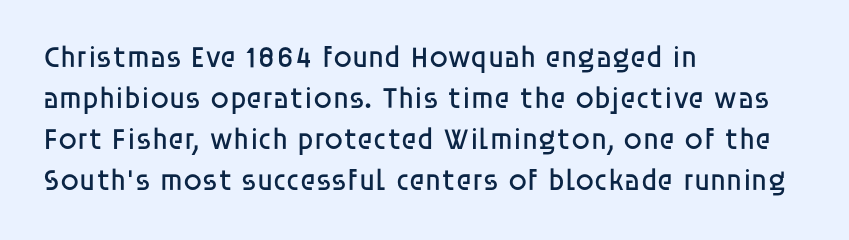
The letters advance in unequal steps, a hallmark of proportional type. A bare baseline throughout the passage. Rows of type keep a routine distance in the vertical direction. The typeface has the unassuming heft of standard copy or less. This sample uses plain, unmodified letter spacing. The characters display no serif detailing; their extremities are plain.
